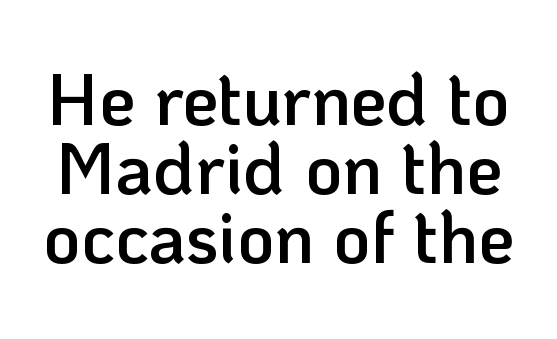
Q: Is the text bold? A: Semi-bold.
Q: Is the text italic (slanted)? A: No, it is upright.
Q: Is the typeface a serif or a sans-serif typeface? A: Sans-serif.
Q: Is the text underlined? A: No.
Q: Is the spacing between letters normal or unusually wide? A: Normal.
Q: Is the spacing between lines tight, normal or loose? A: Tight.
Q: Width (condensed, normal, or wide)? A: Normal.
Q: Stroke contrast? A: Low.
Q: x-height? A: Medium.
Q: Monospaced? A: No.
